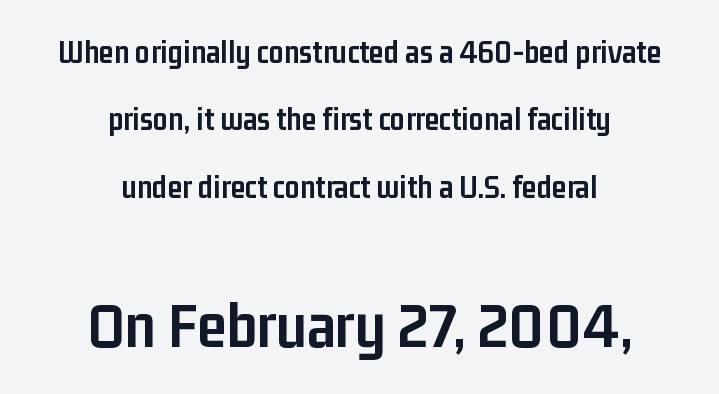
The image shows 66 px semibold, condensed sans-serif type, upright; set centered, loose line spacing (2.04x), normal letter spacing, not underlined; the second (bottom) block is 2.0x larger; low stroke contrast and a medium x-height.
